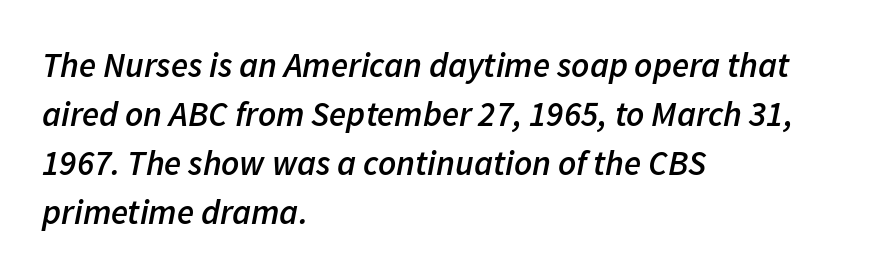
Q: Is the text bold? A: Semi-bold.
Q: Is the text italic (slanted)? A: Yes, it leans right by about 11 degrees.
Q: Is the text underlined? A: No.
Q: How is the paragraph aligned? A: Left-aligned.
Q: Is the spacing between letters normal or unusually wide? A: Normal.
Q: Is the spacing between lines tight, normal or loose? A: Normal.
Q: Width (condensed, normal, or wide)? A: Normal.
Q: Stroke contrast? A: Low.
Q: x-height? A: Medium.
Q: Monospaced? A: No.
